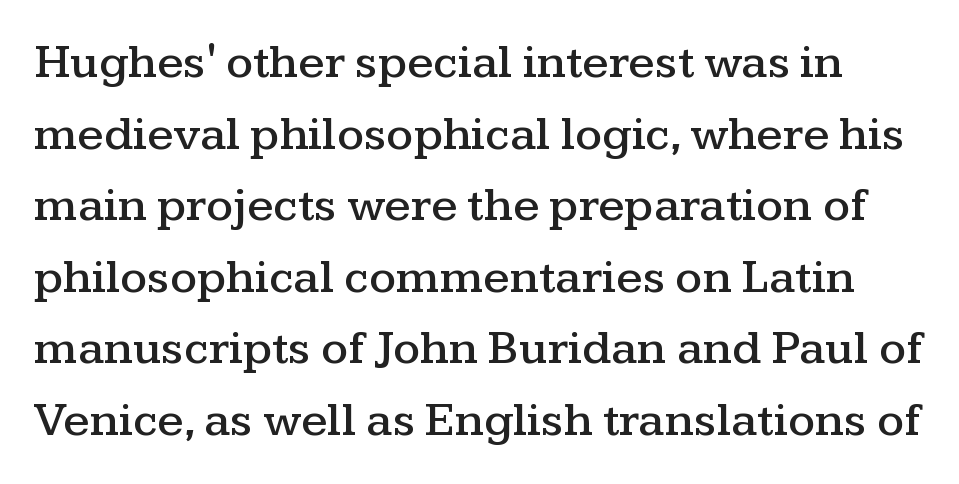
Q: Is the text italic (slanted)? A: No, it is upright.
Q: Is the typeface a serif or a sans-serif typeface? A: Serif.
Q: Is the text underlined? A: No.
Q: Is the spacing between letters normal or unusually wide? A: Normal.
Q: Is the spacing between lines tight, normal or loose? A: Normal.
Q: Width (condensed, normal, or wide)? A: Wide.
Q: Stroke contrast? A: Medium.
Q: x-height? A: Medium.
Q: Monospaced? A: No.
